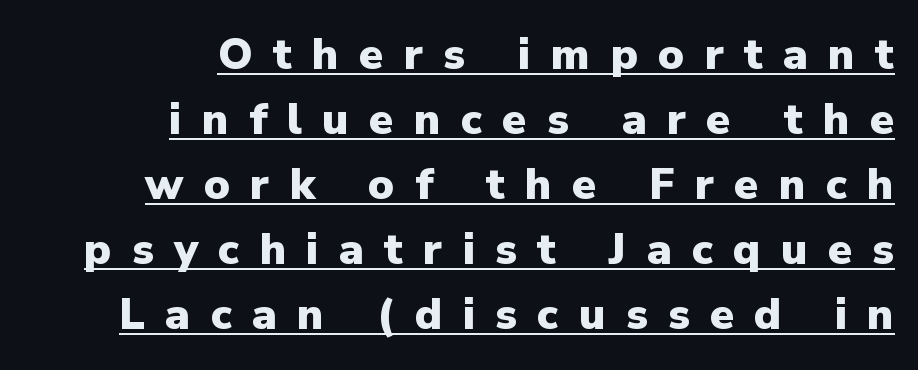
Q: Is the text bold? A: Yes.
Q: Is the text italic (slanted)? A: No, it is upright.
Q: Is the typeface a serif or a sans-serif typeface? A: Sans-serif.
Q: Is the text underlined? A: Yes.
Q: How is the paragraph aligned? A: Right-aligned.
Q: Is the spacing between letters normal or unusually wide? A: Unusually wide.
Q: Is the spacing between lines tight, normal or loose? A: Normal.
Q: Width (condensed, normal, or wide)? A: Normal.
Q: Stroke contrast? A: Low.
Q: x-height? A: Medium.
Q: Monospaced? A: No.
